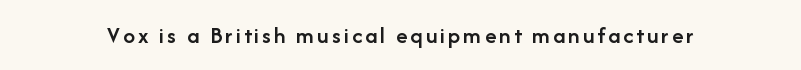
{"italic": "no", "bold": "semi", "underline": "no", "glyph_px": 24}
